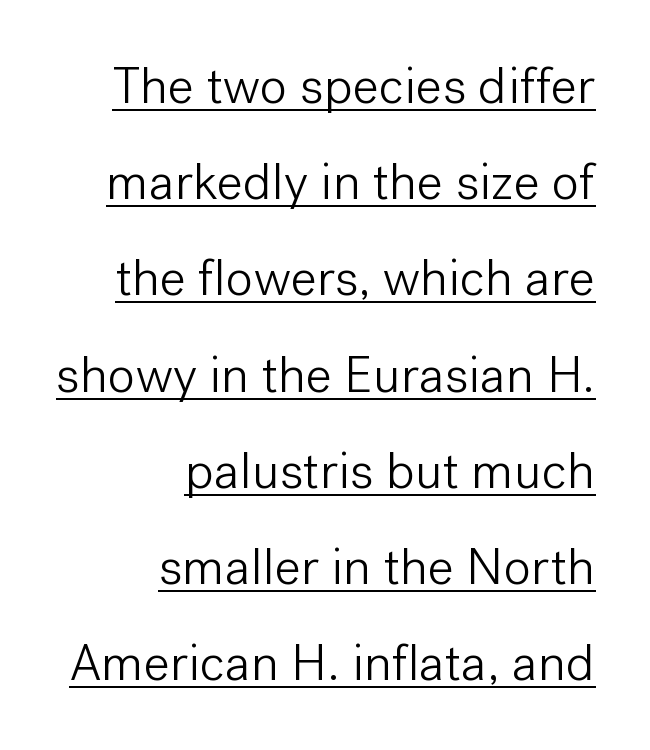
The image shows 52 px light sans-serif type, upright; set right-aligned, line spacing 1.85x, normal letter spacing, underlined; low stroke contrast and a medium x-height.
